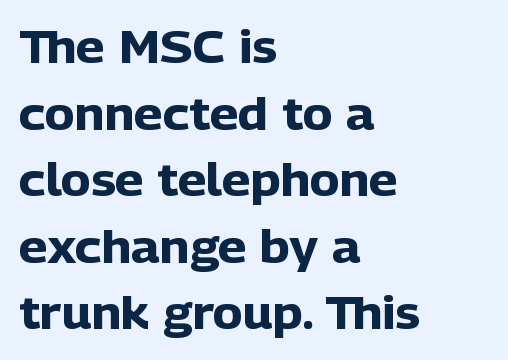
The image shows 45 px heavy sans-serif type, upright; set left-aligned, normal line spacing (1.48x), normal letter spacing, not underlined; low stroke contrast and a medium x-height.
